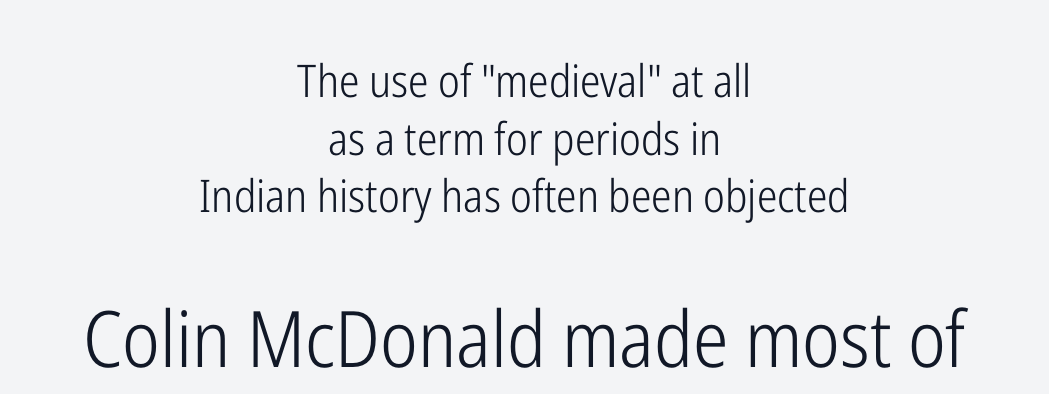
In terms of letterspacing, this is plain default setting. Here the second block reads like a headline and the first like body copy. Weight: regular or lighter. Designer's note — italics off, roman on. In terms of letterform style, serifs are entirely absent. Any mark beneath the type? The region is blank.
